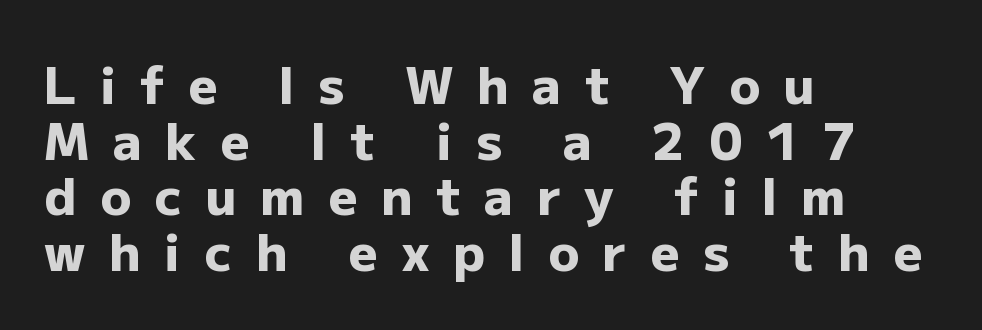
The image shows 51 px heavy sans-serif type, upright; set left-aligned, tight line spacing (1.09x), unusually wide letter spacing (+0.46 em), not underlined; low stroke contrast and a medium x-height.
